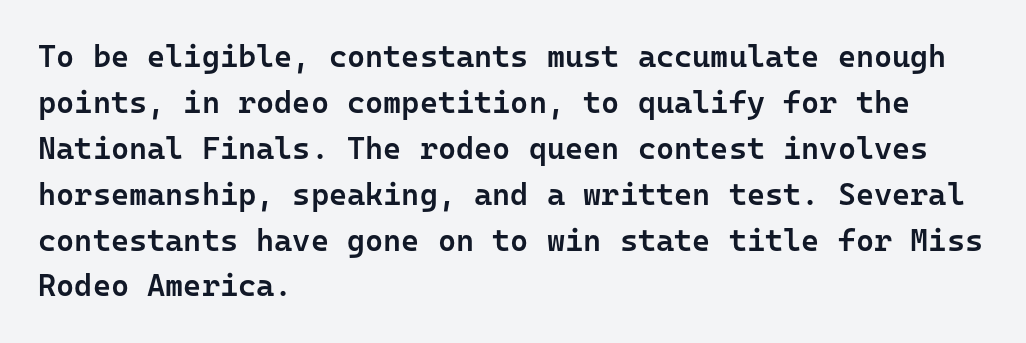
The image shows 31 px semibold sans-serif type, upright, monospaced; set left-aligned, normal line spacing (1.48x), normal letter spacing, not underlined; low stroke contrast and a medium x-height.
